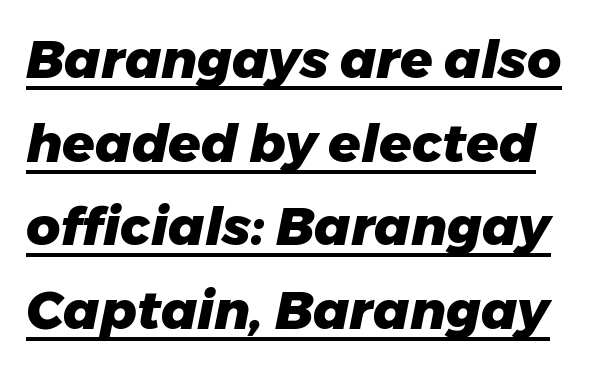
The image shows 53 px heavy type, italic (leaning right); set normal line spacing (1.58x), normal letter spacing, underlined; low stroke contrast and a medium x-height.
